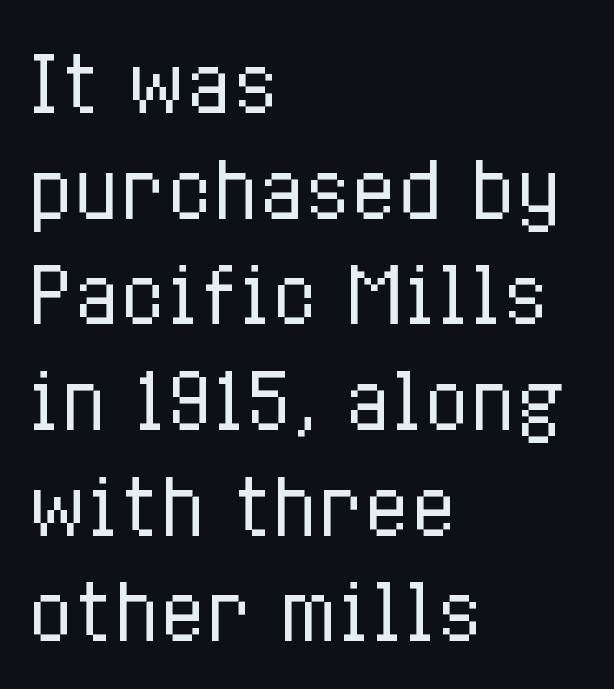
Vertically, the passage feels balanced, rows spaced as you'd expect. Ordinary non-slanted type is in use. The strokes are not fattened; the text isn't bold. Do the characters align in a grid? No, the font is proportional. No extra tracking has been applied to these lines.
